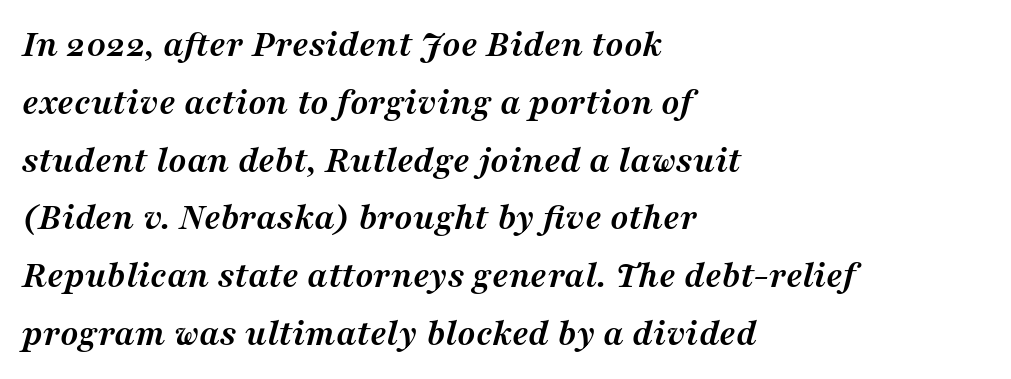
The image shows 38 px semibold serif type, italic (leaning right); set left-aligned, normal line spacing (1.52x), normal letter spacing, not underlined; medium stroke contrast and a medium x-height.
